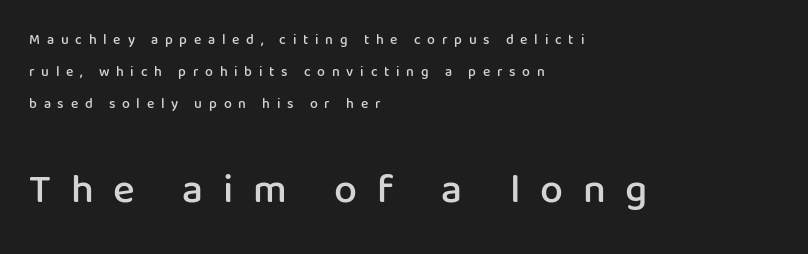
{"serif": "no", "italic": "no", "bold": "semi", "weight": "semibold", "width": "normal", "stroke_contrast": "low", "x_height": "medium", "monospaced": "no", "underline": "no", "align": "left", "line_spacing": "loose", "line_spacing_ratio": 2.29, "letter_spacing": "wide", "letter_spacing_em": 0.48, "larger_block": "second", "size_ratio": 2.93, "glyph_px": 41}
